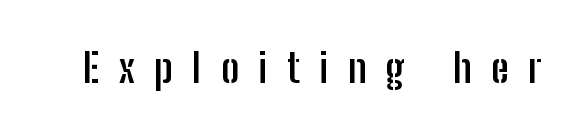
Q: Is the text bold? A: Yes.
Q: Is the text italic (slanted)? A: No, it is upright.
Q: Is the typeface a serif or a sans-serif typeface? A: Sans-serif.
Q: Is the text underlined? A: No.
Q: Is the spacing between letters normal or unusually wide? A: Unusually wide.
Q: Width (condensed, normal, or wide)? A: Condensed.
Q: Stroke contrast? A: Low.
Q: x-height? A: Medium.
Q: Monospaced? A: No.
